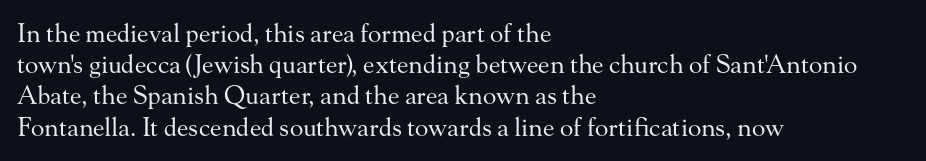
Q: Is the text bold? A: No.
Q: Is the text italic (slanted)? A: No, it is upright.
Q: Is the text underlined? A: No.
Q: How is the paragraph aligned? A: Left-aligned.
Q: Is the spacing between letters normal or unusually wide? A: Normal.
Q: Is the spacing between lines tight, normal or loose? A: Normal.
